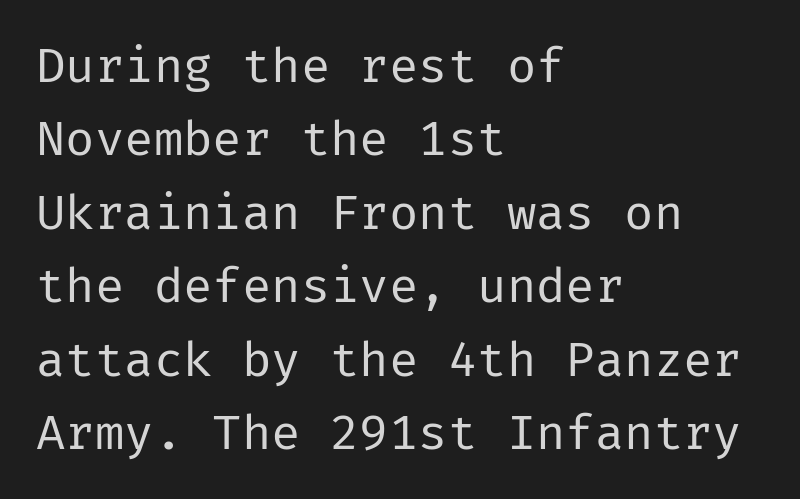
What kind of face is this? One without serifs — a sans. Each word holds together tightly as a unit, with standard inter-letter gaps. Nope, not italic — everything's standing straight. The leading is moderate, giving the passage an even texture.
